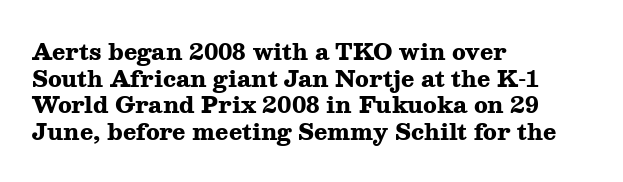
Which margin do the lines hug? The left one — the right edge is uneven. Weight check: bold — yes, fully. Tracking here is standard; glyphs follow each other at the usual distance. Unlike italic type, these characters show no tilt at all. Just letters on the line, the space beneath them empty.
